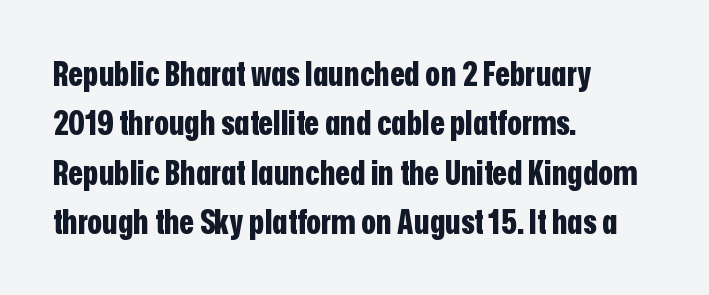
The image shows 34 px bold, condensed sans-serif type, upright; set left-aligned, normal line spacing (1.45x), normal letter spacing, not underlined; low stroke contrast and a medium x-height.
